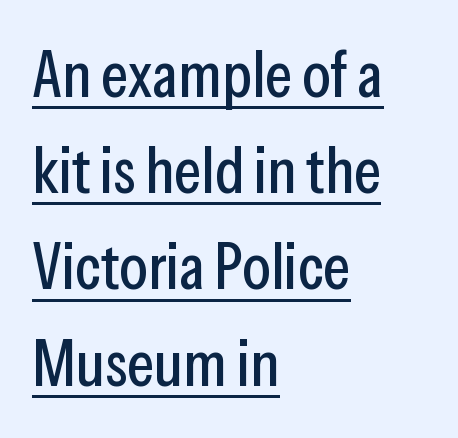
Does extra space separate the letters? No, they use regular spacing. Quick note: interline space is typical. The letters advance in unequal steps, a hallmark of proportional type. Does the type have serifs? No, each stem ends abruptly.
